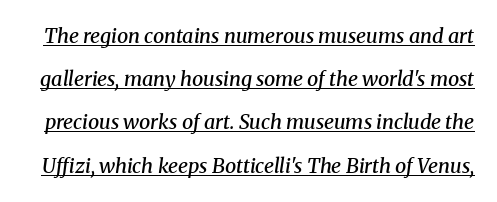
Like a heading marked for emphasis, these lines bear an underscore. These words are printed semibold, heavier than regular yet not bold. Summary of vertical rhythm: relaxed, with wide interline spacing. In terms of posture, this sample is oblique. Observe the ordinary spacing: letters are neighbours, not strangers.
